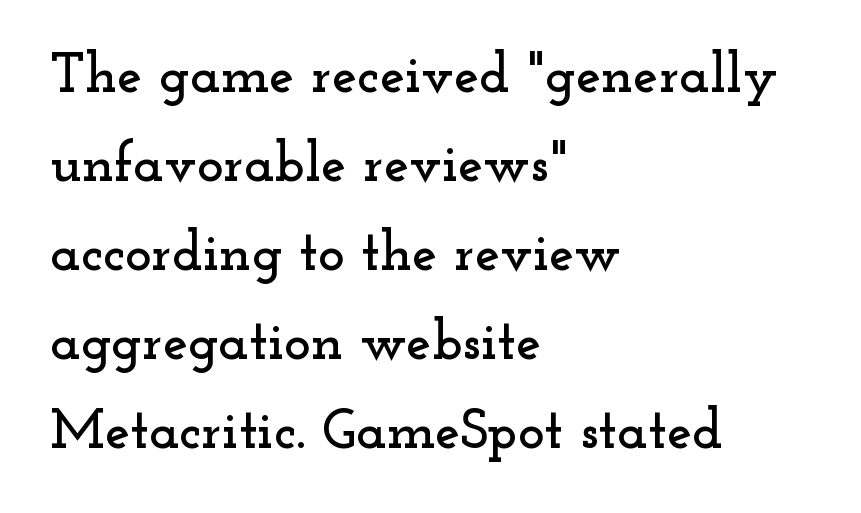
{"serif": "yes", "italic": "no", "width": "wide", "stroke_contrast": "low", "x_height": "small", "monospaced": "no", "underline": "no", "align": "left", "line_spacing": "normal", "line_spacing_ratio": 1.59, "letter_spacing": "normal", "letter_spacing_em": 0.0, "glyph_px": 56}
